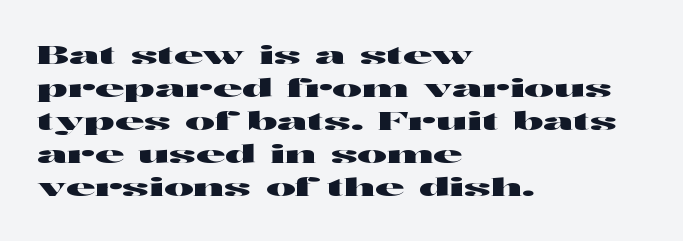
Every row of glyphs begins at an identical x-position on the left. Words appear dense and cohesive because spacing is normal. Unlike italic type, these characters show no tilt at all. Vertical spacing — default. Check under the words: just untouched page.
